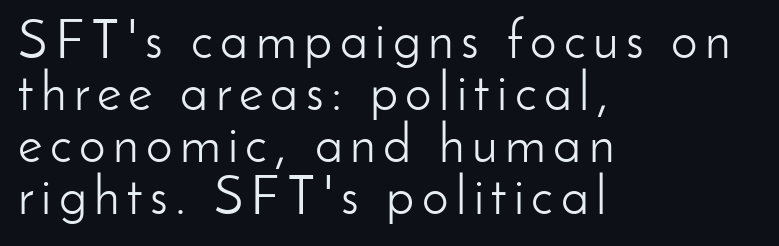
Every stem runs plumb, perpendicular to the baseline. The letters advance in unequal steps, a hallmark of proportional type. The rag falls on the right side of this text block. The font sits on the lighter half of the weight spectrum, regular included. Underline: absent.
